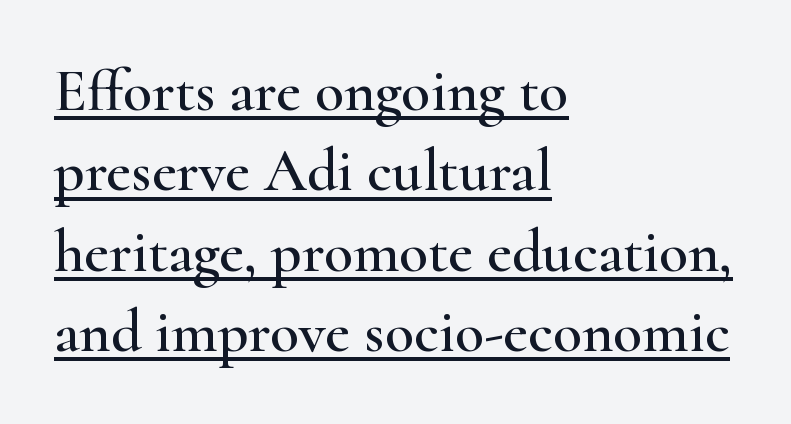
Q: Is the text italic (slanted)? A: No, it is upright.
Q: Is the typeface a serif or a sans-serif typeface? A: Serif.
Q: Is the text underlined? A: Yes.
Q: How is the paragraph aligned? A: Left-aligned.
Q: Is the spacing between letters normal or unusually wide? A: Normal.
Q: Is the spacing between lines tight, normal or loose? A: Normal.
Q: Width (condensed, normal, or wide)? A: Wide.
Q: Stroke contrast? A: High.
Q: x-height? A: Small.
Q: Monospaced? A: No.
